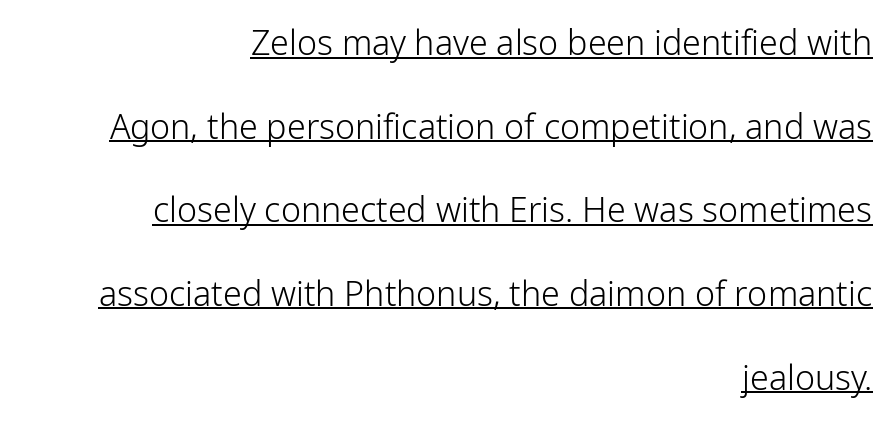
Q: Is the text bold? A: No.
Q: Is the text italic (slanted)? A: No, it is upright.
Q: Is the typeface a serif or a sans-serif typeface? A: Sans-serif.
Q: Is the text underlined? A: Yes.
Q: How is the paragraph aligned? A: Right-aligned.
Q: Is the spacing between letters normal or unusually wide? A: Normal.
Q: Is the spacing between lines tight, normal or loose? A: Loose.
Q: Width (condensed, normal, or wide)? A: Normal.
Q: Stroke contrast? A: Low.
Q: x-height? A: Medium.
Q: Monospaced? A: No.
